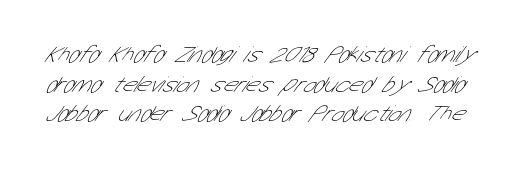
{"bold": "no", "underline": "no", "line_spacing": "normal", "line_spacing_ratio": 1.29, "letter_spacing": "normal", "letter_spacing_em": 0.0, "glyph_px": 23}
